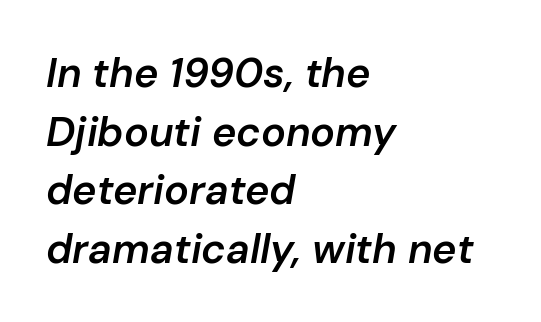
Q: Is the text bold? A: Semi-bold.
Q: Is the text italic (slanted)? A: Yes, it leans right by about 10 degrees.
Q: Is the text underlined? A: No.
Q: How is the paragraph aligned? A: Left-aligned.
Q: Is the spacing between letters normal or unusually wide? A: Normal.
Q: Is the spacing between lines tight, normal or loose? A: Normal.
Q: Width (condensed, normal, or wide)? A: Normal.
Q: Stroke contrast? A: Low.
Q: x-height? A: Medium.
Q: Monospaced? A: No.
